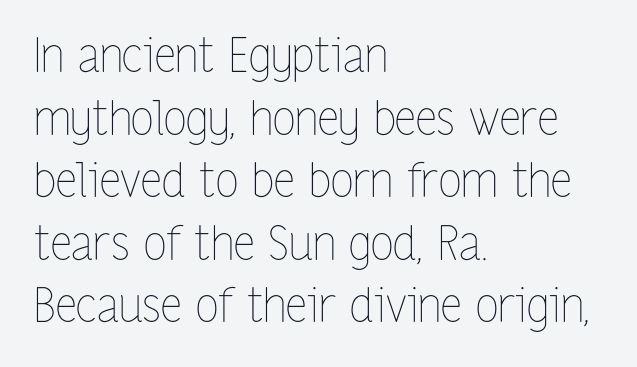
Q: Is the text bold? A: No.
Q: Is the text italic (slanted)? A: No, it is upright.
Q: Is the text underlined? A: No.
Q: How is the paragraph aligned? A: Left-aligned.
Q: Is the spacing between letters normal or unusually wide? A: Normal.
Q: Is the spacing between lines tight, normal or loose? A: Normal.
Q: Width (condensed, normal, or wide)? A: Condensed.
Q: Stroke contrast? A: Low.
Q: x-height? A: Medium.
Q: Monospaced? A: No.
